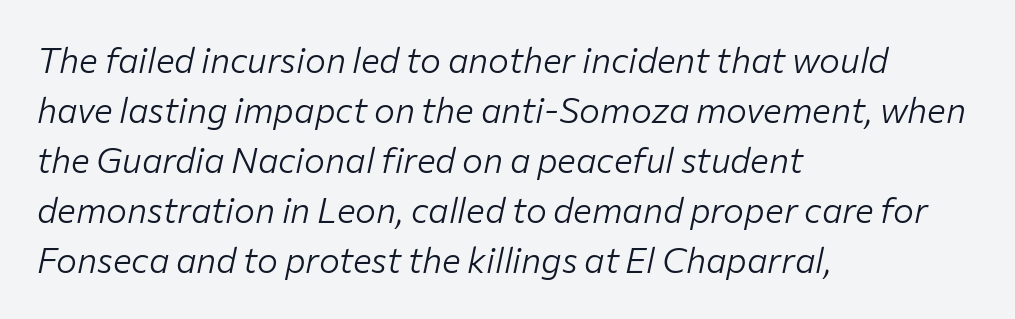
The glyphs look as if they've been sheared to an angle. The rows are spaced the way most documents space them. Varying glyph widths throughout — classic text-font behaviour. There is no visible air inserted between adjacent glyphs.
